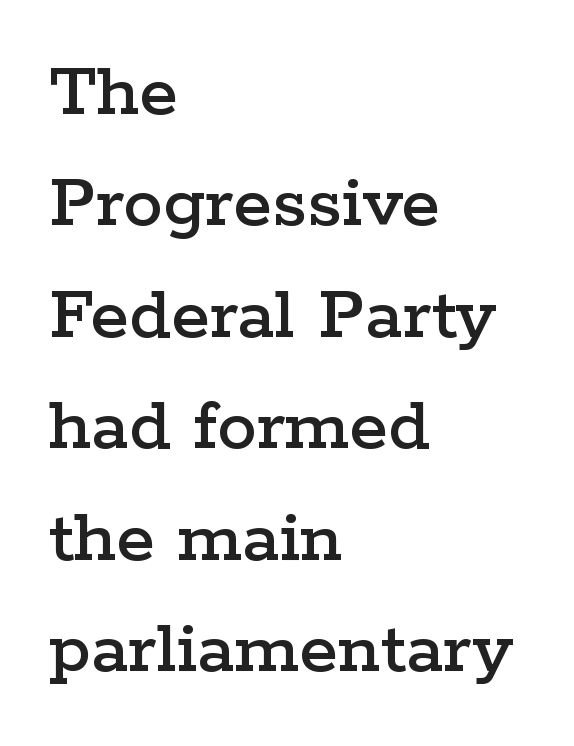
The letters stand upright; this is a roman face. The lines sit at an ordinary, default distance from one another. These lines stack with their left ends in a neat column. In terms of letterform style, serifs are clearly present. The rendering uses natural spacing where letterforms have individual widths.
